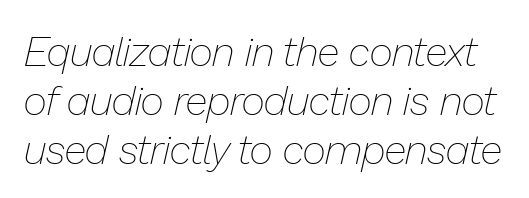
{"italic": "yes", "lean": "right", "slant_degrees": 13, "bold": "no", "weight": "thin", "width": "normal", "stroke_contrast": "low", "x_height": "medium", "monospaced": "no", "underline": "no", "line_spacing_ratio": 1.2, "letter_spacing": "normal", "letter_spacing_em": 0.0, "glyph_px": 41}
